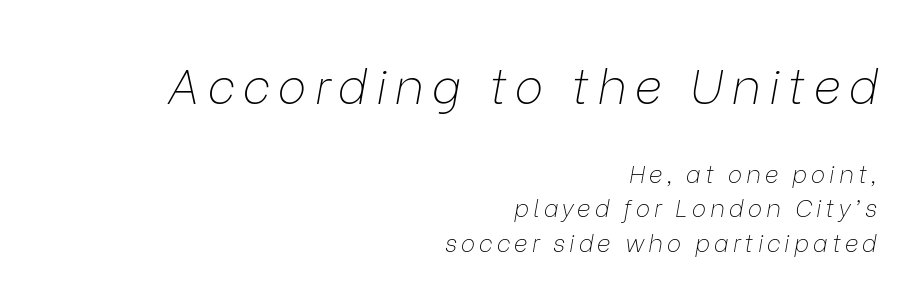
Q: Is the text bold? A: No.
Q: Is the text italic (slanted)? A: Yes, it leans right by about 9 degrees.
Q: Is the text underlined? A: No.
Q: How is the paragraph aligned? A: Right-aligned.
Q: Is the spacing between lines tight, normal or loose? A: Normal.
Q: Which block of text is set in a larger size, the first (top) or the second (bottom)? A: The first (top) one.
Q: Width (condensed, normal, or wide)? A: Normal.
Q: Stroke contrast? A: Low.
Q: x-height? A: Medium.
Q: Monospaced? A: No.
